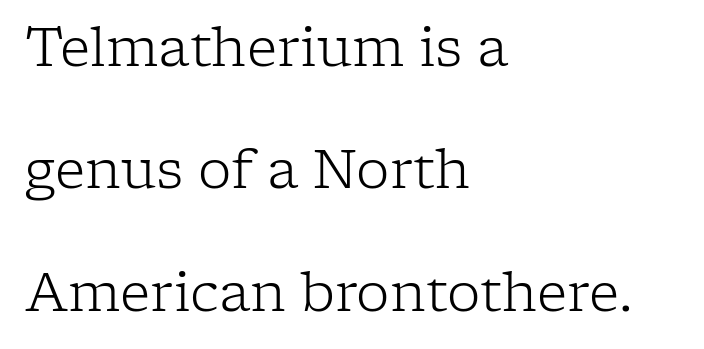
The image shows 53 px light serif type, upright; set left-aligned, loose line spacing (2.31x), normal letter spacing, not underlined; low stroke contrast and a medium x-height.
